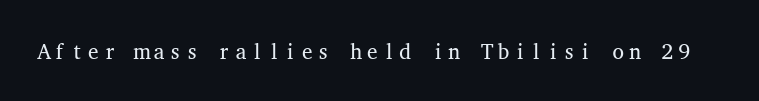
{"italic": "no", "bold": "no", "underline": "no", "letter_spacing": "normal", "letter_spacing_em": 0.0, "glyph_px": 21}
